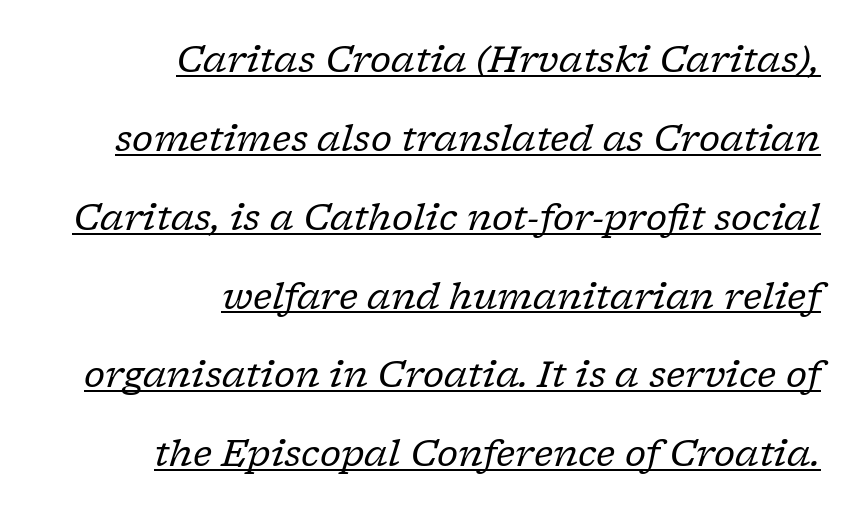
Does extra space separate the letters? No, they use regular spacing. One glance says open: line gaps are wider than usual. Typographically, this falls in the serif category. Compared with undecorated copy, this sample adds a rule below the words. It's the slanting kind of type.
